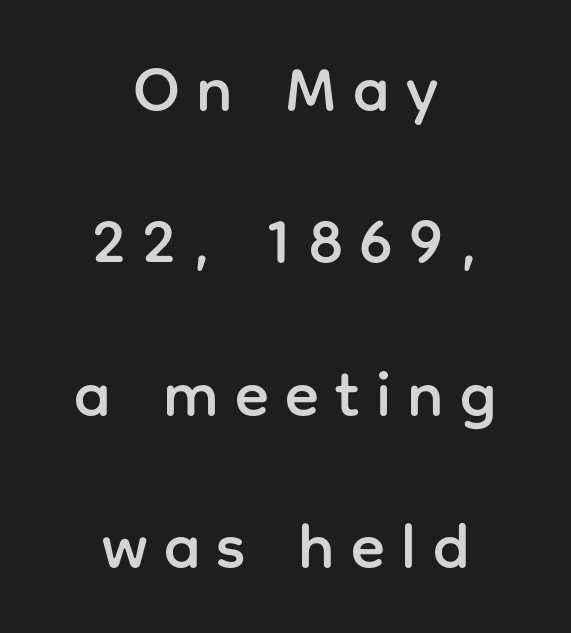
{"serif": "no", "italic": "no", "width": "normal", "stroke_contrast": "low", "x_height": "medium", "monospaced": "no", "underline": "no", "align": "center", "line_spacing": "loose", "line_spacing_ratio": 2.42, "letter_spacing": "wide", "letter_spacing_em": 0.26, "glyph_px": 63}
